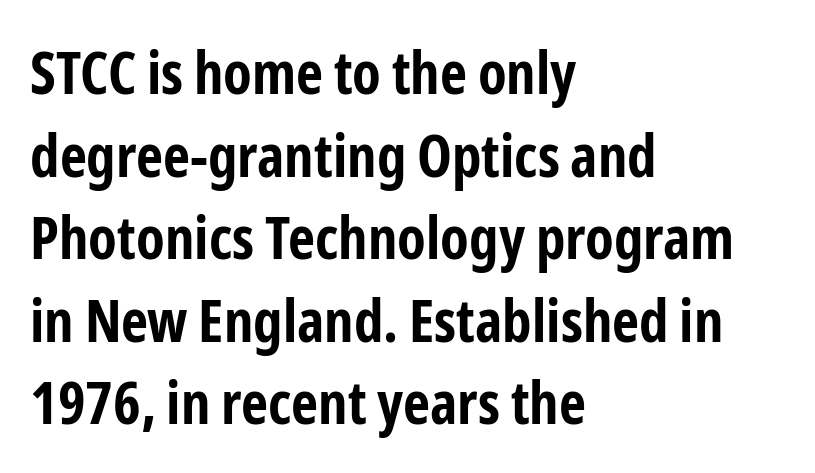
Q: Is the text bold? A: Yes.
Q: Is the text italic (slanted)? A: No, it is upright.
Q: Is the typeface a serif or a sans-serif typeface? A: Sans-serif.
Q: Is the text underlined? A: No.
Q: How is the paragraph aligned? A: Left-aligned.
Q: Is the spacing between letters normal or unusually wide? A: Normal.
Q: Is the spacing between lines tight, normal or loose? A: Normal.
Q: Width (condensed, normal, or wide)? A: Condensed.
Q: Stroke contrast? A: Low.
Q: x-height? A: Medium.
Q: Monospaced? A: No.
